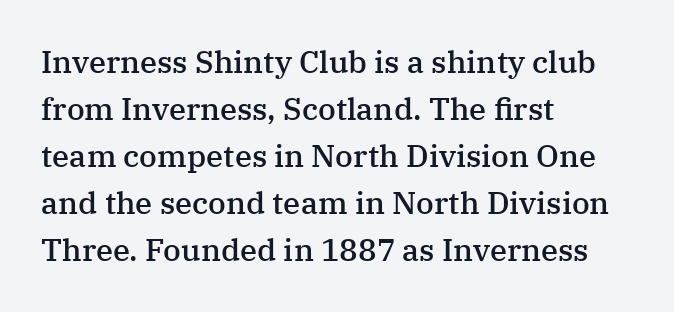
What stands out about the letter spacing? Nothing — it is the standard amount. Character widths vary here, with narrow letters taking less room than wide ones. Nope, not italic — everything's standing straight. Font category for this specimen: serif.
